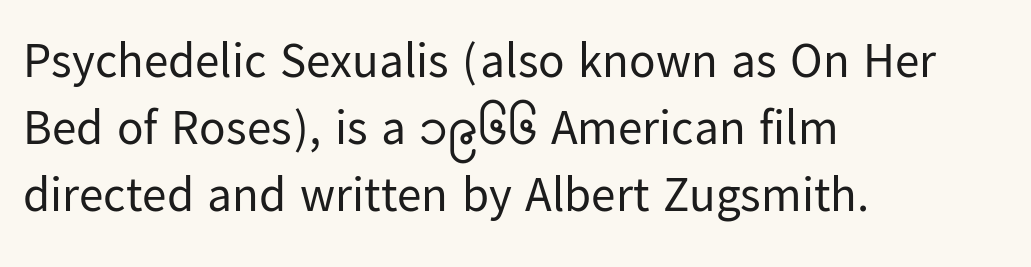
The image shows 49 px regular-weight sans-serif type, upright; set left-aligned, normal line spacing (1.37x), normal letter spacing, not underlined; low stroke contrast and a medium x-height.
